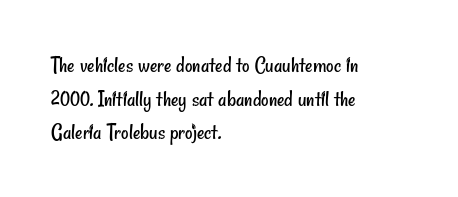
{"bold": "no", "underline": "no", "align": "left", "line_spacing": "normal", "line_spacing_ratio": 1.46, "letter_spacing": "normal", "letter_spacing_em": 0.0, "glyph_px": 23}
